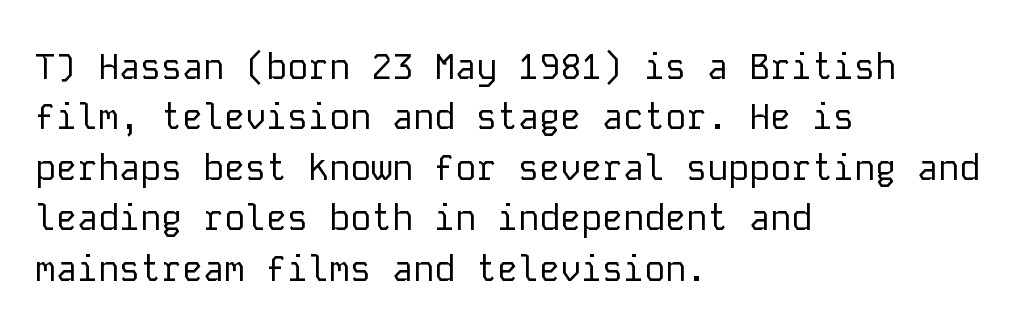
The image shows 35 px regular-weight sans-serif type, upright, monospaced; set left-aligned, normal line spacing (1.44x), normal letter spacing, not underlined; low stroke contrast and a medium x-height.
